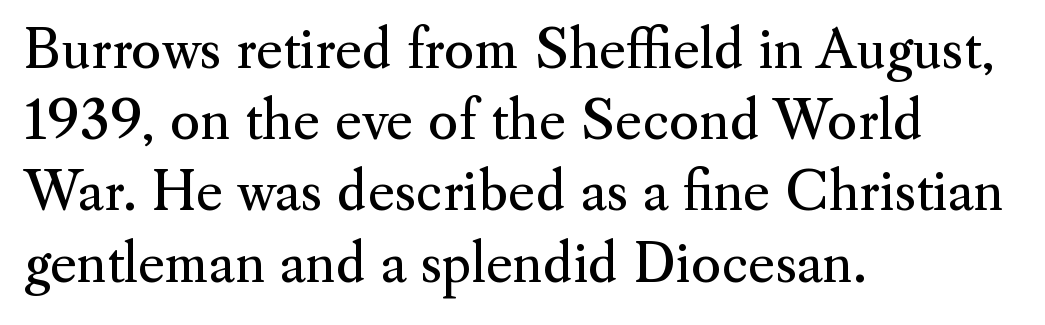
Upright lettering throughout. The ragged edge is on the right, which tells us the setting is flush left. The rendering uses a moderate line-height, typical for paragraphs. You could not count columns in this text — the font is proportionally spaced. The weight tops out at a normal text grade.
